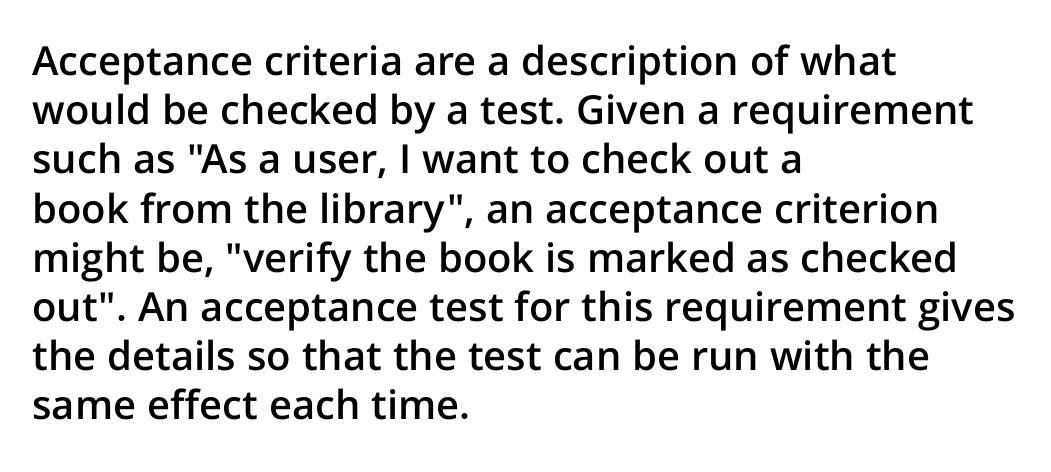
The characters display no serif detailing; their extremities are plain. This sample uses an upright cut, with every glyph sitting square on the baseline. Underline: absent. Notice the strokes are somewhat thickened but not fully heavy: this is a semibold.
